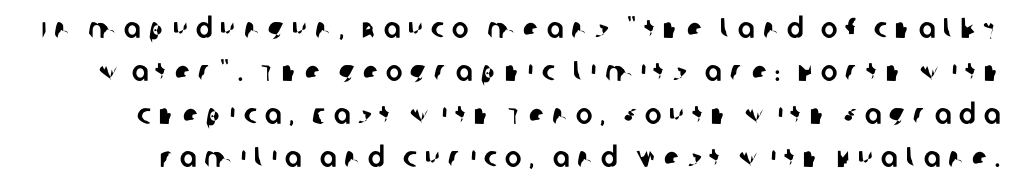
The image shows 28 px sans-serif type; set normal line spacing (1.53x), unusually wide letter spacing (+0.28 em), not underlined; low stroke contrast and a large x-height.
